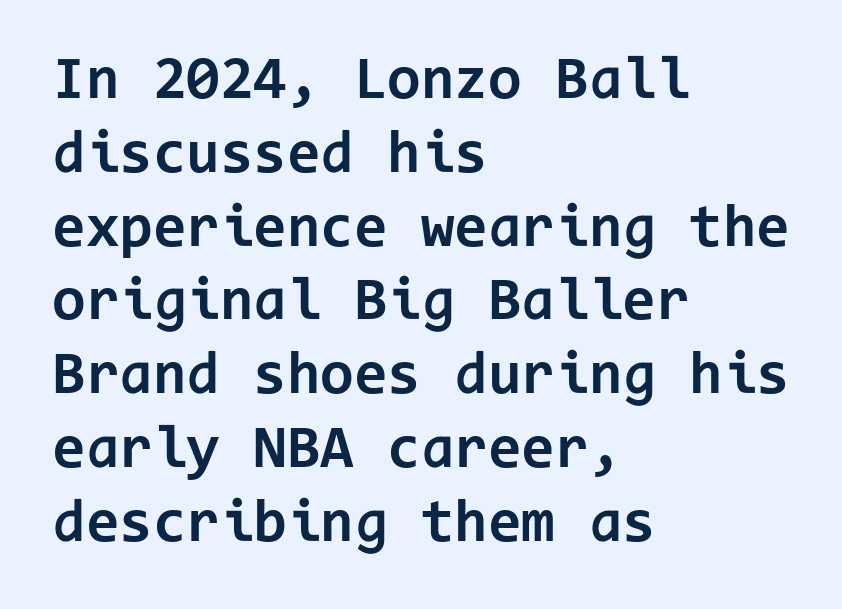
Q: Is the text bold? A: Yes.
Q: Is the text italic (slanted)? A: No, it is upright.
Q: Is the typeface a serif or a sans-serif typeface? A: Sans-serif.
Q: Is the text underlined? A: No.
Q: How is the paragraph aligned? A: Left-aligned.
Q: Is the spacing between letters normal or unusually wide? A: Normal.
Q: Width (condensed, normal, or wide)? A: Normal.
Q: Stroke contrast? A: Low.
Q: x-height? A: Medium.
Q: Monospaced? A: Yes.
